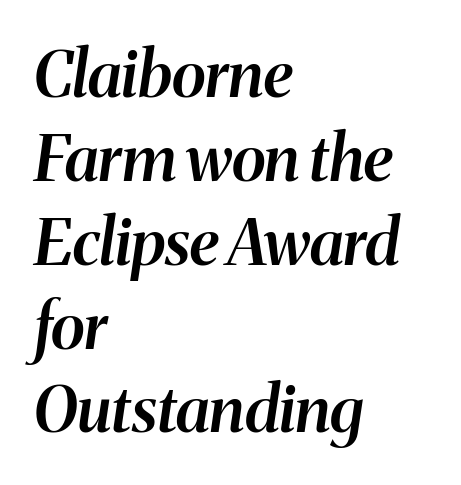
Q: Is the text bold? A: Semi-bold.
Q: Is the text italic (slanted)? A: Yes, it leans right by about 8 degrees.
Q: Is the text underlined? A: No.
Q: How is the paragraph aligned? A: Left-aligned.
Q: Is the spacing between letters normal or unusually wide? A: Normal.
Q: Is the spacing between lines tight, normal or loose? A: Normal.
Q: Width (condensed, normal, or wide)? A: Normal.
Q: Stroke contrast? A: Medium.
Q: x-height? A: Medium.
Q: Monospaced? A: No.
